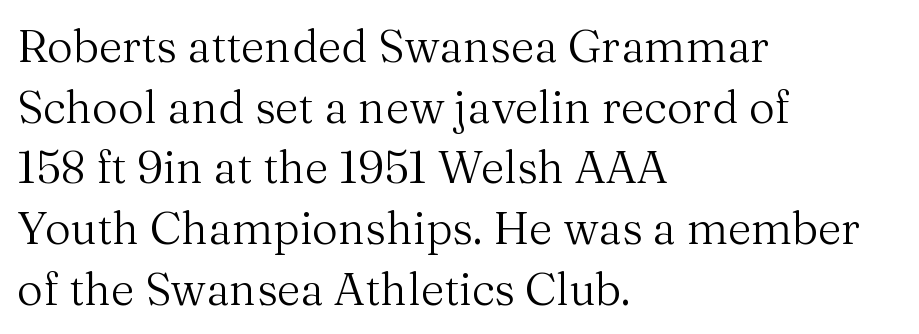
{"serif": "yes", "italic": "no", "bold": "no", "weight": "regular", "width": "normal", "stroke_contrast": "medium", "x_height": "medium", "monospaced": "no", "underline": "no", "align": "left", "line_spacing": "normal", "line_spacing_ratio": 1.35, "letter_spacing": "normal", "letter_spacing_em": 0.0, "glyph_px": 45}
